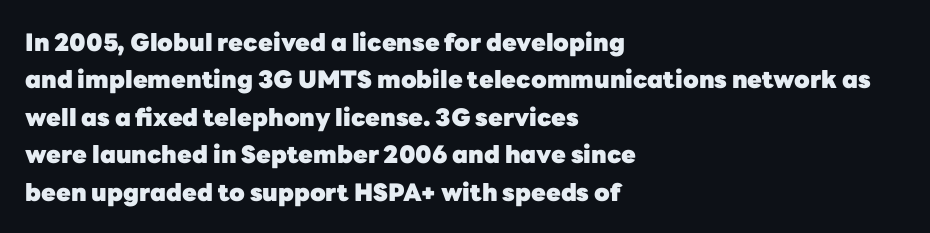
{"italic": "no", "bold": "yes", "underline": "no", "align": "left", "line_spacing": "normal", "line_spacing_ratio": 1.56, "letter_spacing": "normal", "letter_spacing_em": 0.0, "glyph_px": 24}
